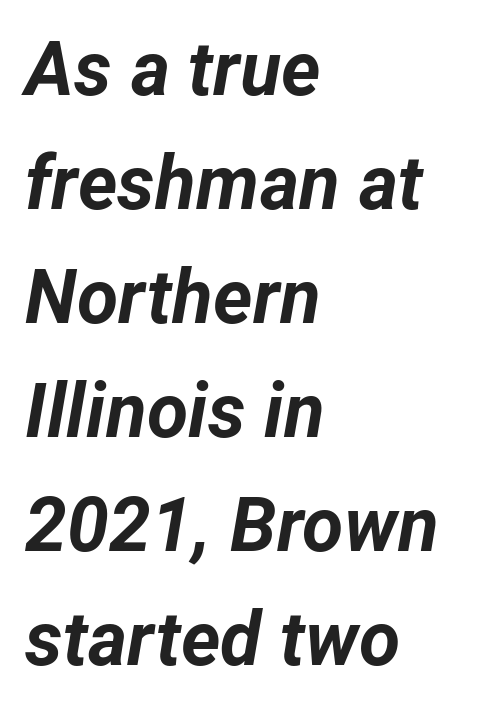
Honestly, there is no underline to notice here at all. This sample uses plain, unmodified letter spacing. In terms of posture, this sample is oblique. Strokes here are thick enough to call this a true bold. The paragraph has a hard left edge and a soft right edge.
